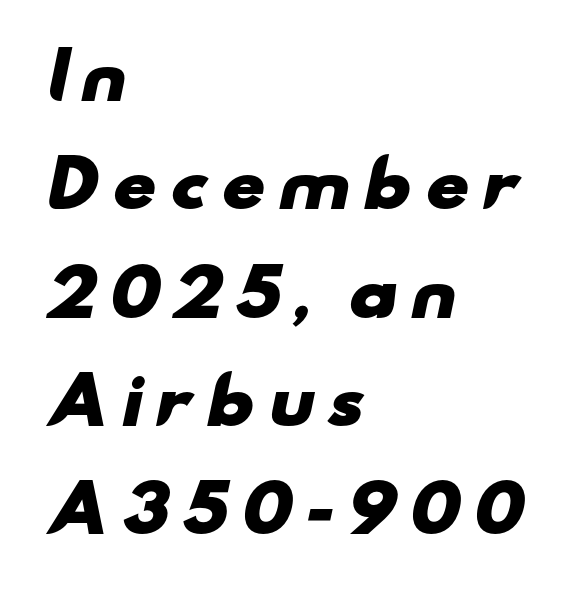
The image shows 63 px heavy, wide sans-serif type; set left-aligned, line spacing 1.72x, not underlined; low stroke contrast and a small x-height.
